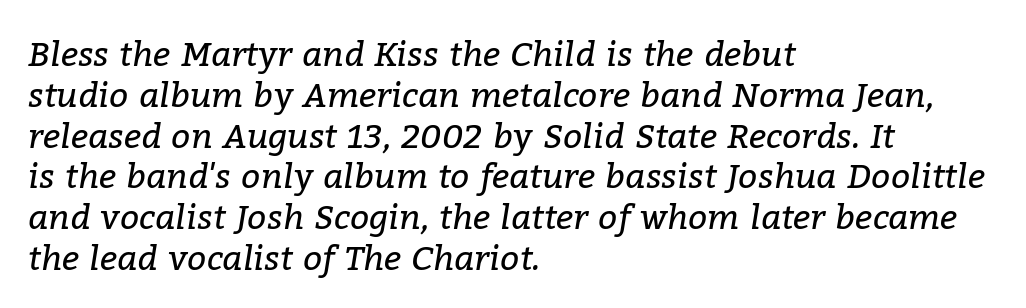
The image shows 34 px regular-weight serif type, italic (leaning right); set left-aligned, line spacing 1.2x, normal letter spacing, not underlined; low stroke contrast and a medium x-height.
